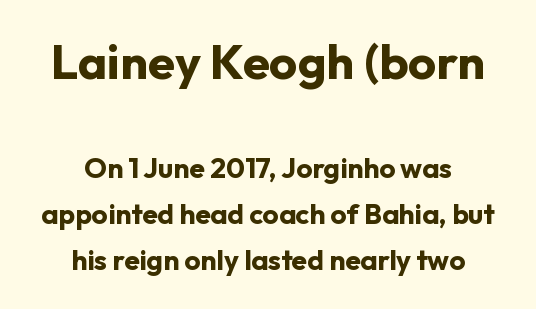
Q: Is the text bold? A: Yes.
Q: Is the text italic (slanted)? A: No, it is upright.
Q: Is the typeface a serif or a sans-serif typeface? A: Sans-serif.
Q: Is the text underlined? A: No.
Q: How is the paragraph aligned? A: Centered.
Q: Is the spacing between letters normal or unusually wide? A: Normal.
Q: Is the spacing between lines tight, normal or loose? A: Normal.
Q: Which block of text is set in a larger size, the first (top) or the second (bottom)? A: The first (top) one.
Q: Width (condensed, normal, or wide)? A: Normal.
Q: Stroke contrast? A: Low.
Q: x-height? A: Medium.
Q: Monospaced? A: No.
